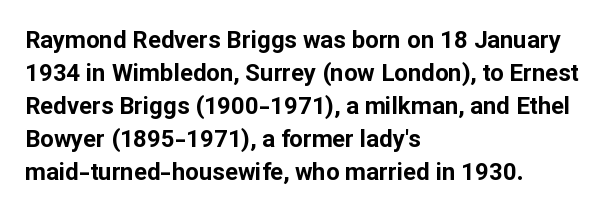
Q: Is the text bold? A: Yes.
Q: Is the text italic (slanted)? A: No, it is upright.
Q: Is the text underlined? A: No.
Q: How is the paragraph aligned? A: Left-aligned.
Q: Is the spacing between letters normal or unusually wide? A: Normal.
Q: Is the spacing between lines tight, normal or loose? A: Normal.
